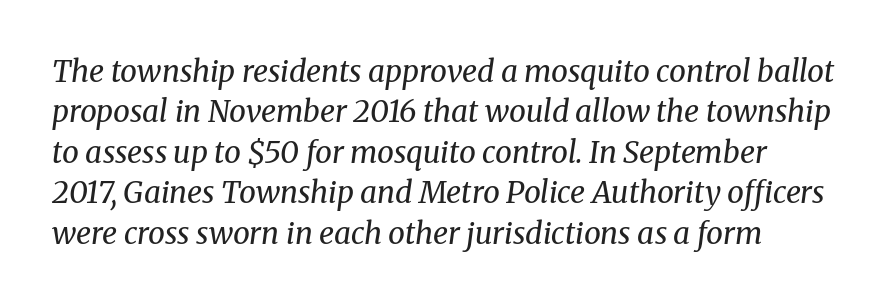
{"serif": "yes", "italic": "yes", "lean": "right", "slant_degrees": 8, "bold": "no", "weight": "regular", "width": "normal", "stroke_contrast": "medium", "x_height": "medium", "monospaced": "no", "underline": "no", "line_spacing": "normal", "line_spacing_ratio": 1.35, "letter_spacing": "normal", "letter_spacing_em": 0.0, "glyph_px": 30}
